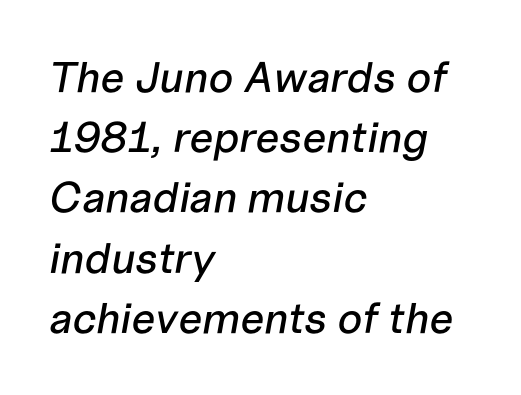
Q: Is the text italic (slanted)? A: Yes, it leans right by about 10 degrees.
Q: Is the text underlined? A: No.
Q: How is the paragraph aligned? A: Left-aligned.
Q: Is the spacing between letters normal or unusually wide? A: Normal.
Q: Is the spacing between lines tight, normal or loose? A: Normal.
Q: Width (condensed, normal, or wide)? A: Normal.
Q: Stroke contrast? A: Low.
Q: x-height? A: Medium.
Q: Monospaced? A: No.
